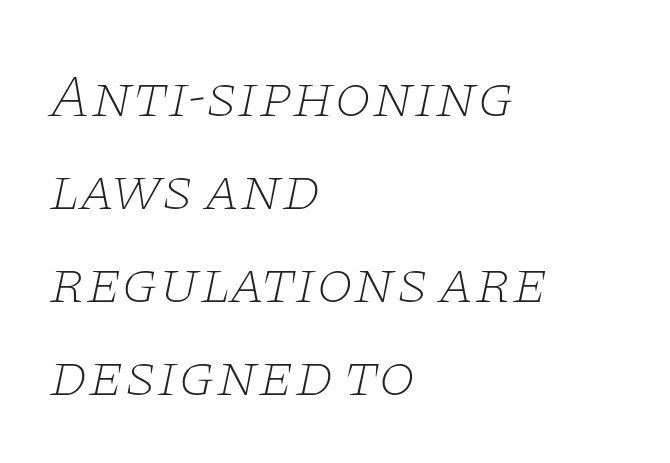
The image shows 60 px thin, wide serif type, italic (leaning right); set left-aligned, normal line spacing (1.55x), normal letter spacing, not underlined; low stroke contrast and a large x-height.
